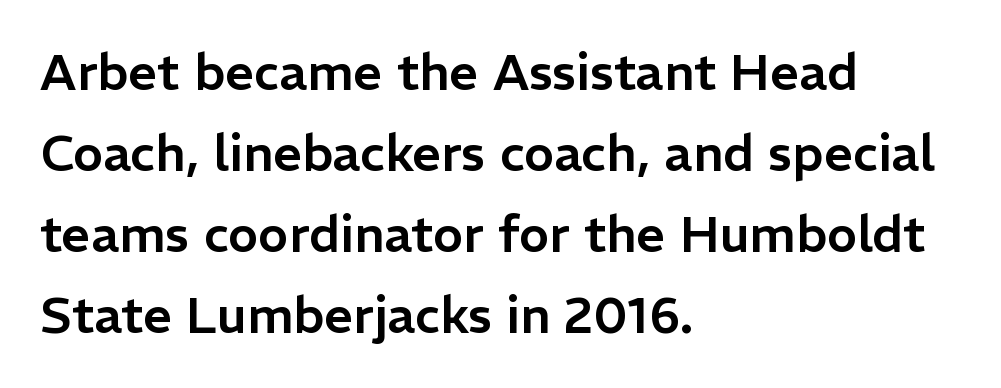
The image shows 51 px sans-serif type, upright; set left-aligned, normal line spacing (1.59x), normal letter spacing, not underlined; low stroke contrast and a medium x-height.
